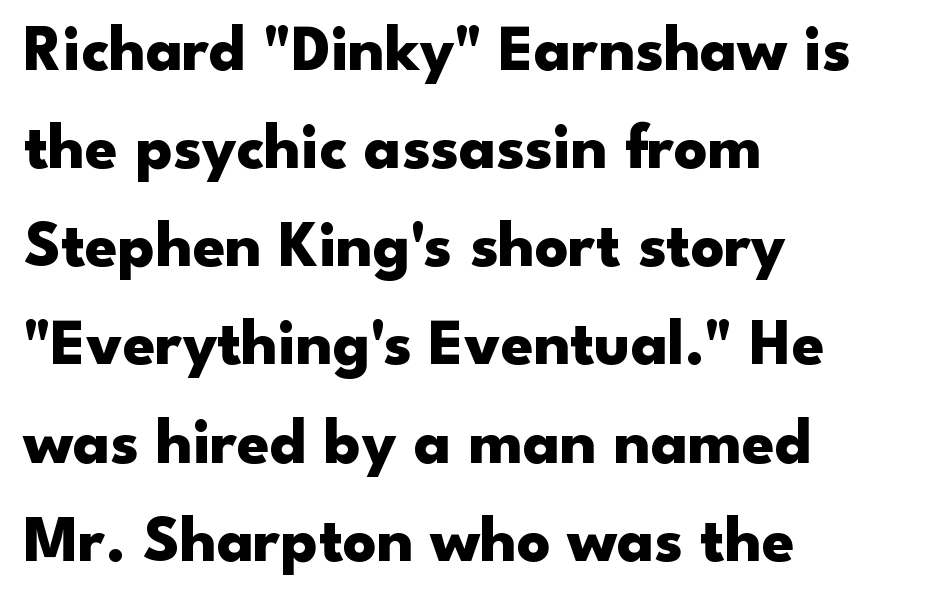
{"serif": "no", "italic": "no", "bold": "yes", "weight": "heavy", "width": "wide", "stroke_contrast": "low", "x_height": "small", "monospaced": "no", "underline": "no", "align": "left", "line_spacing": "normal", "line_spacing_ratio": 1.51, "letter_spacing": "normal", "letter_spacing_em": 0.0, "glyph_px": 65}
